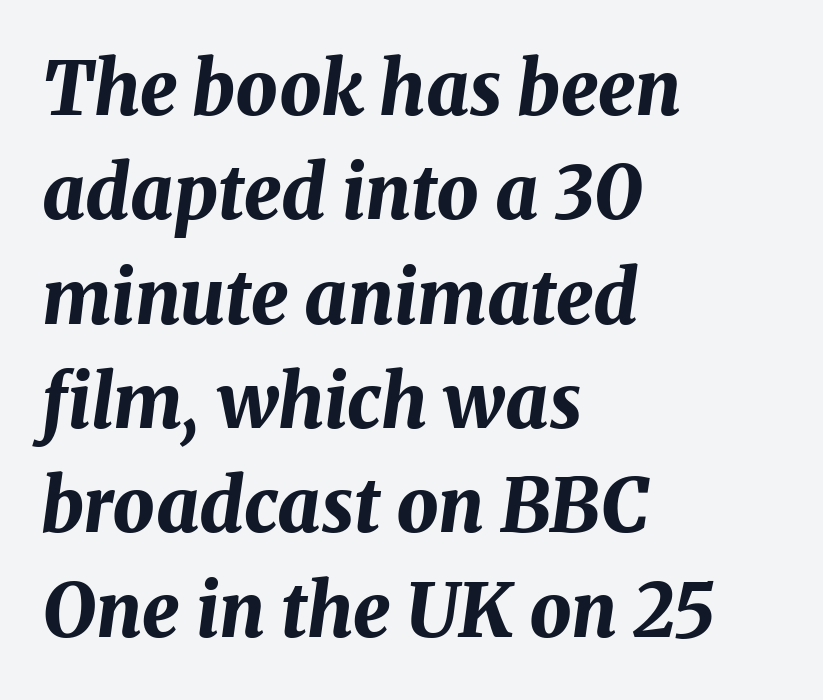
You could not count columns in this text — the font is proportionally spaced. Typeset ragged right — the left edge is the straight one. Bare-footed words on every line. Notice how descenders clear the ascenders below comfortably — that's standard leading. The whole block is typeset with a tilt. How heavy is the stroke? Heavy — this is a bold.
